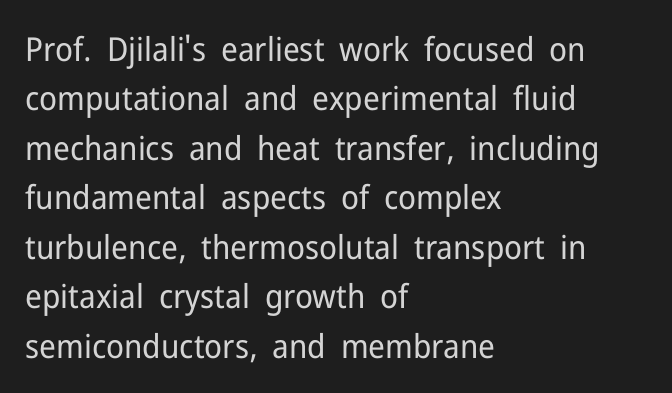
{"serif": "no", "italic": "no", "bold": "no", "weight": "regular", "width": "normal", "stroke_contrast": "low", "x_height": "medium", "monospaced": "no", "underline": "no", "align": "left", "line_spacing": "normal", "line_spacing_ratio": 1.5, "letter_spacing": "normal", "letter_spacing_em": 0.0, "glyph_px": 33}
